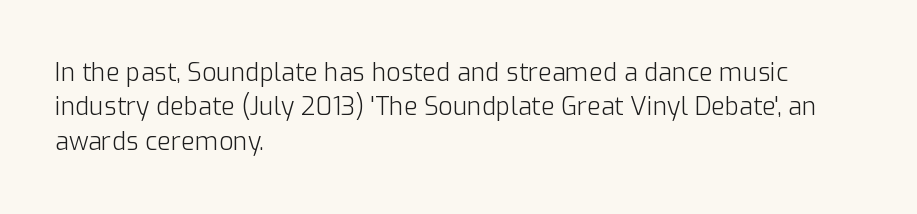
{"italic": "no", "bold": "no", "underline": "no", "align": "left", "line_spacing": "normal", "line_spacing_ratio": 1.38, "letter_spacing": "normal", "letter_spacing_em": 0.0, "glyph_px": 25}
